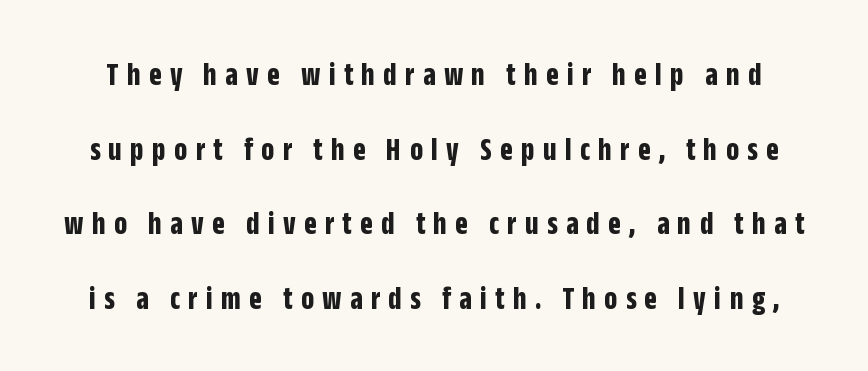
Character widths vary here, with narrow letters taking less room than wide ones. Font category for this specimen: sans-serif. This rendering widens character spacing well past its baseline value. The designer dialed line spacing up above the default. You can tell it's not italic because the verticals are truly vertical.
